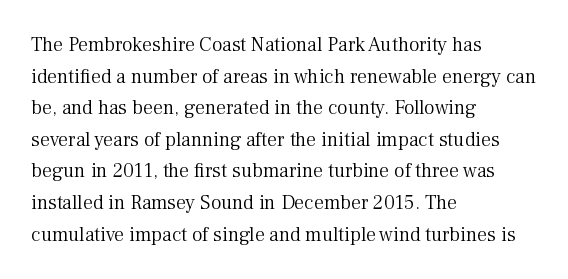
The image shows 20 px text type, upright; set left-aligned, normal line spacing (1.58x), normal letter spacing, not underlined.
